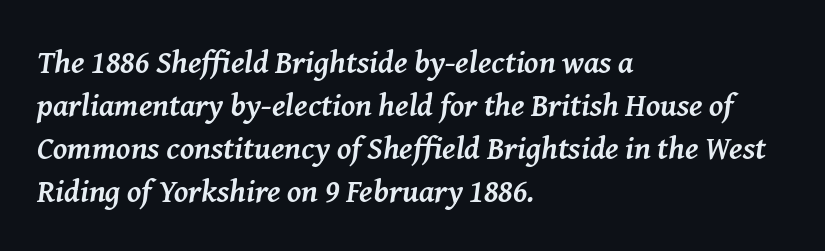
Q: Is the text bold? A: Yes.
Q: Is the text italic (slanted)? A: Yes, it leans right by about 8 degrees.
Q: Is the typeface a serif or a sans-serif typeface? A: Serif.
Q: Is the text underlined? A: No.
Q: How is the paragraph aligned? A: Left-aligned.
Q: Is the spacing between letters normal or unusually wide? A: Normal.
Q: Is the spacing between lines tight, normal or loose? A: Normal.
Q: Width (condensed, normal, or wide)? A: Normal.
Q: Stroke contrast? A: Medium.
Q: x-height? A: Medium.
Q: Monospaced? A: No.
